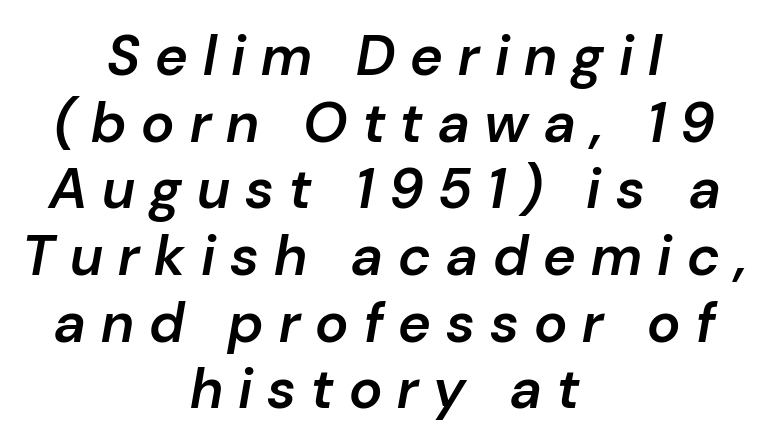
{"italic": "yes", "lean": "right", "slant_degrees": 10, "bold": "semi", "weight": "semibold", "width": "normal", "stroke_contrast": "low", "x_height": "medium", "monospaced": "no", "underline": "no", "align": "center", "line_spacing_ratio": 1.19, "letter_spacing": "wide", "letter_spacing_em": 0.27, "glyph_px": 56}
